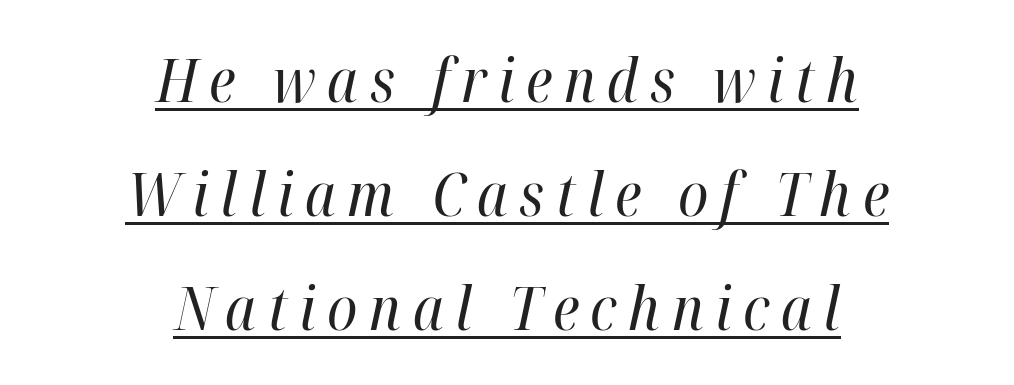
Q: Is the text bold? A: No.
Q: Is the text italic (slanted)? A: Yes, it leans right by about 12 degrees.
Q: Is the text underlined? A: Yes.
Q: How is the paragraph aligned? A: Centered.
Q: Width (condensed, normal, or wide)? A: Condensed.
Q: Stroke contrast? A: High.
Q: x-height? A: Medium.
Q: Monospaced? A: No.
